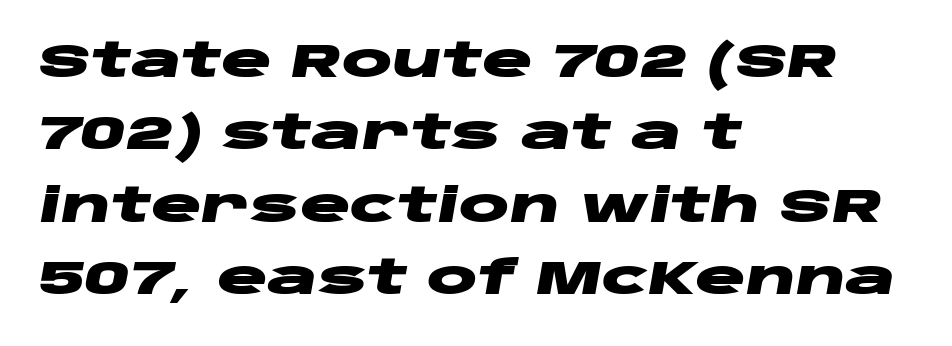
The image shows 47 px heavy, wide type, italic (leaning right); set left-aligned, normal line spacing (1.54x), normal letter spacing, not underlined; low stroke contrast and a large x-height.
